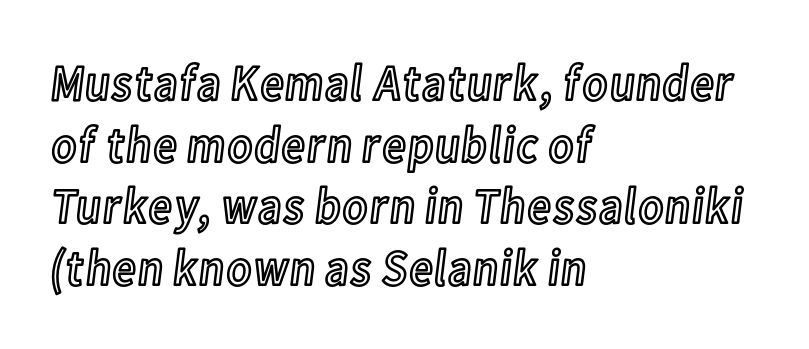
Here the designer chose a conventional face with non-uniform glyph widths. Check the space under the baseline: it is left empty. Does the copy run flush right? No — it runs flush left. In terms of letterspacing, this is plain default setting.
